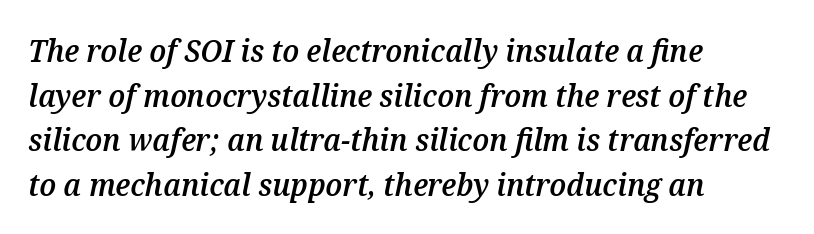
This is moderately heavy type, rendered in semibold. Successive baselines arrive at the customary interval. The compositor pushed each line to the left boundary. There is no visible air inserted between adjacent glyphs. The text carries the slant typical of an italic or oblique font.
